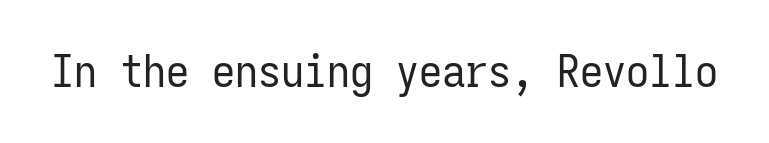
{"serif": "no", "italic": "no", "bold": "no", "weight": "regular", "width": "condensed", "stroke_contrast": "low", "x_height": "medium", "monospaced": "yes", "underline": "no", "letter_spacing": "normal", "letter_spacing_em": 0.0, "glyph_px": 46}
